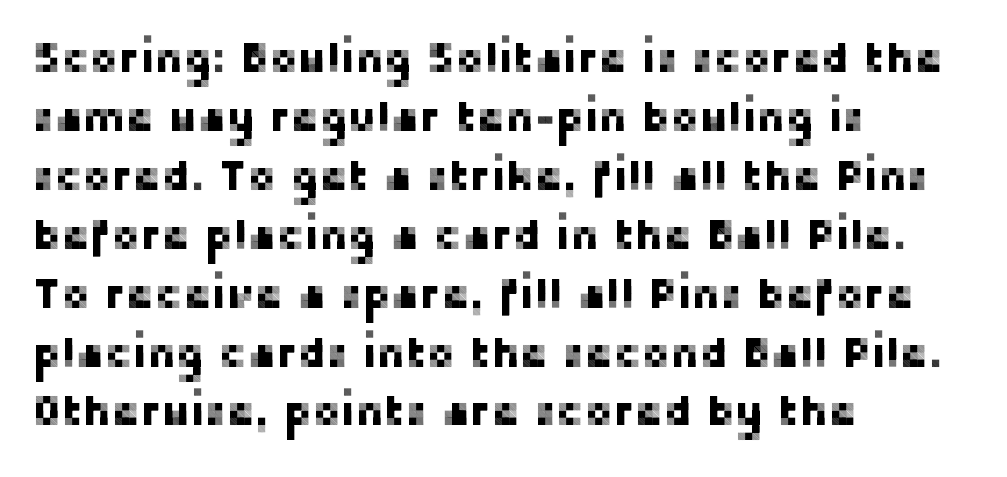
Only glyphs here, with clear space below each row. The letters carry no serifs — their stems end cleanly without finishing strokes. Each new line begins a customary step beneath the previous one. The axis of the letterforms is exactly vertical. This sample has the flowing, uneven cadence of proportional lettering.
